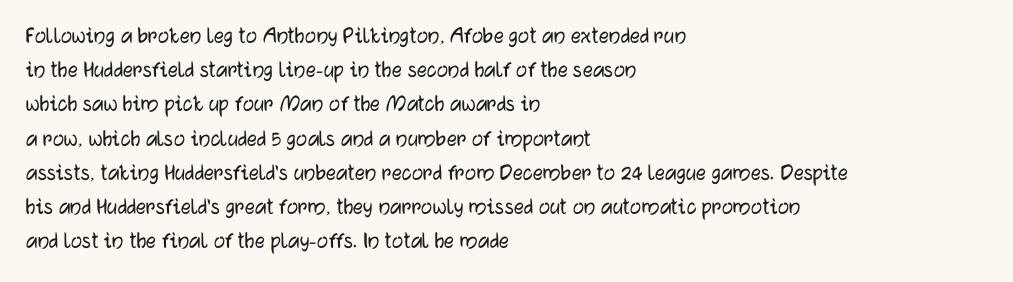
Q: Is the text italic (slanted)? A: No, it is upright.
Q: Is the text underlined? A: No.
Q: How is the paragraph aligned? A: Left-aligned.
Q: Is the spacing between letters normal or unusually wide? A: Normal.
Q: Is the spacing between lines tight, normal or loose? A: Normal.
